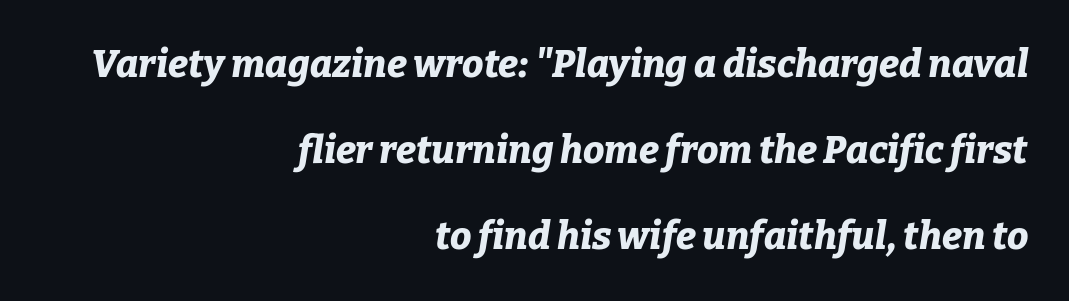
Pretty heavy lettering here — definitely bold. Loosely led — the rows are spread out. The passage shown is typed in a proportional face where columns would drift. How are the letters spaced? Ordinarily, with no added tracking. Designer's note — italics engaged. This rendering features lettering with no underline.
